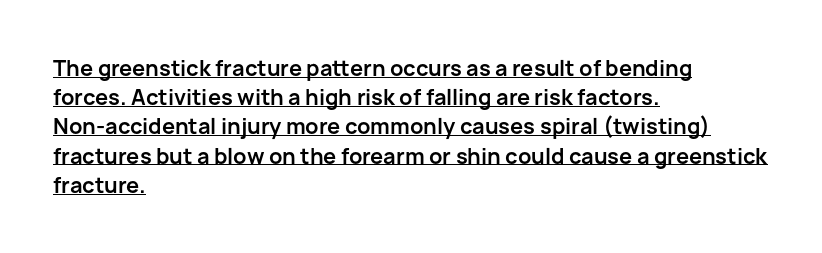
Q: Is the text bold? A: Yes.
Q: Is the text italic (slanted)? A: No, it is upright.
Q: Is the text underlined? A: Yes.
Q: How is the paragraph aligned? A: Left-aligned.
Q: Is the spacing between letters normal or unusually wide? A: Normal.
Q: Is the spacing between lines tight, normal or loose? A: Normal.
